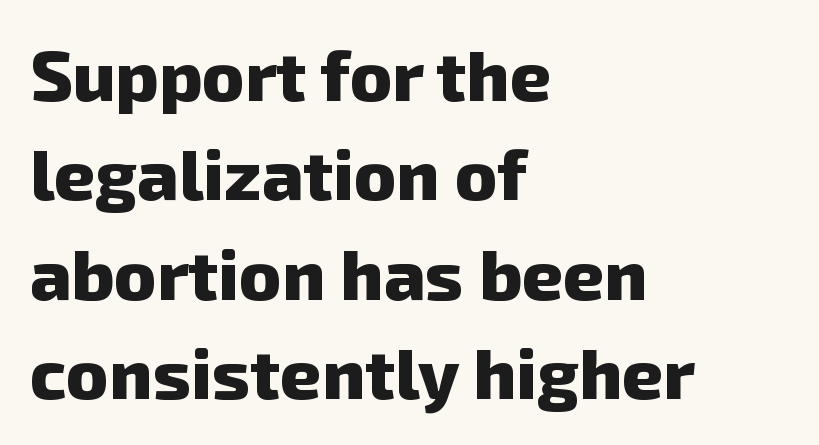
Q: Is the text bold? A: Yes.
Q: Is the typeface a serif or a sans-serif typeface? A: Sans-serif.
Q: Is the text underlined? A: No.
Q: How is the paragraph aligned? A: Left-aligned.
Q: Is the spacing between letters normal or unusually wide? A: Normal.
Q: Is the spacing between lines tight, normal or loose? A: Normal.
Q: Width (condensed, normal, or wide)? A: Normal.
Q: Stroke contrast? A: Low.
Q: x-height? A: Medium.
Q: Monospaced? A: No.
